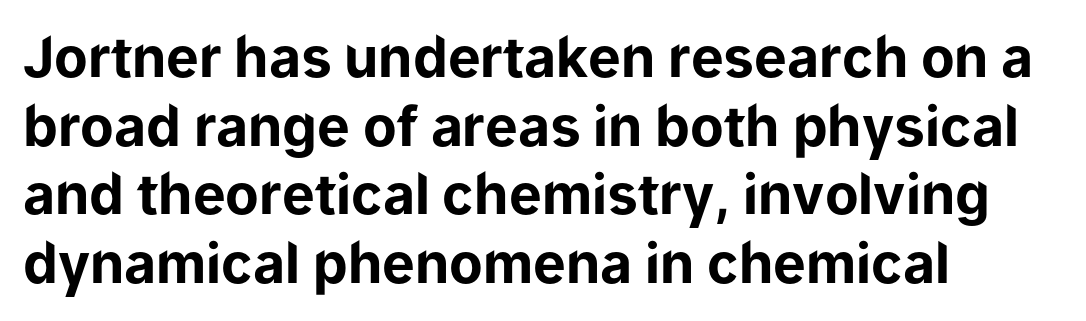
{"serif": "no", "italic": "no", "bold": "yes", "weight": "bold", "width": "normal", "stroke_contrast": "low", "x_height": "medium", "monospaced": "no", "underline": "no", "align": "left", "line_spacing": "normal", "line_spacing_ratio": 1.25, "letter_spacing": "normal", "letter_spacing_em": 0.0, "glyph_px": 55}
